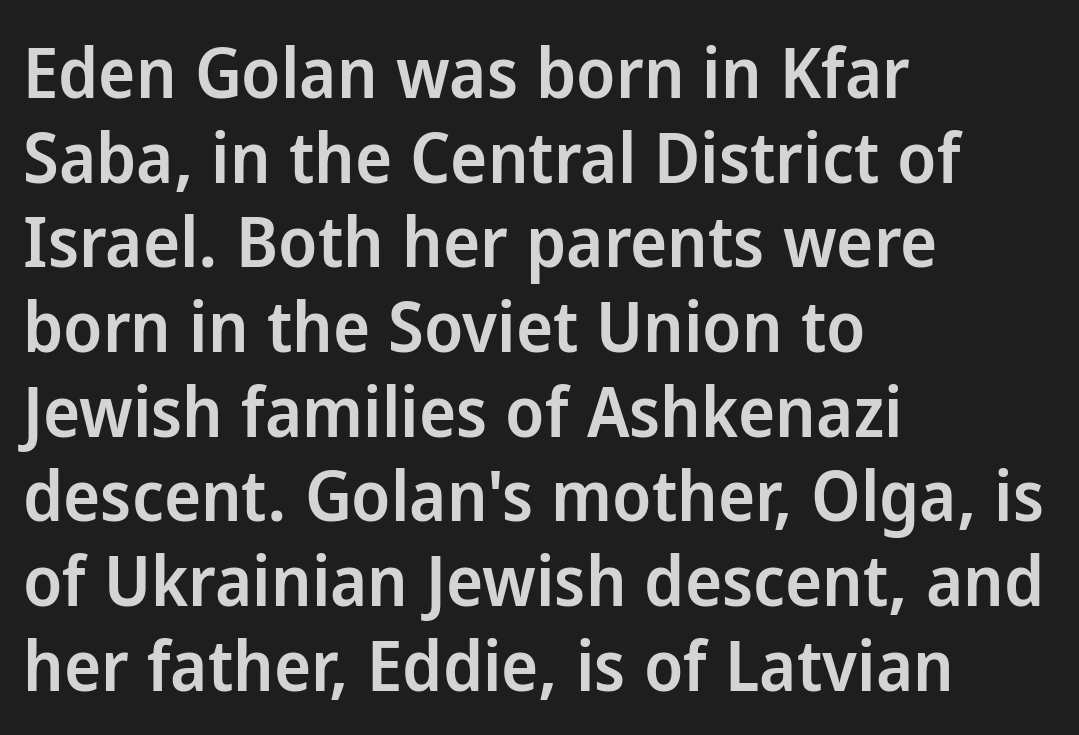
{"serif": "no", "italic": "no", "bold": "semi", "weight": "semibold", "width": "normal", "stroke_contrast": "low", "x_height": "medium", "monospaced": "no", "underline": "no", "align": "left", "line_spacing_ratio": 1.21, "letter_spacing": "normal", "letter_spacing_em": 0.0, "glyph_px": 70}
